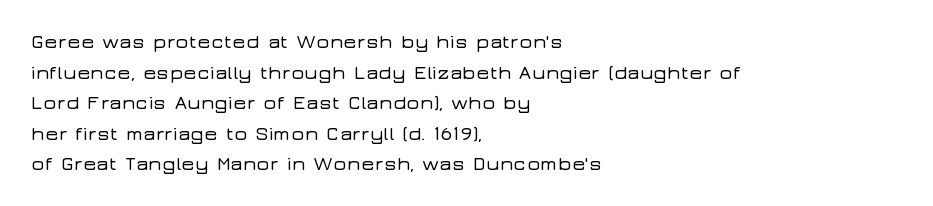
{"italic": "no", "underline": "no", "align": "left", "line_spacing": "normal", "line_spacing_ratio": 1.53, "letter_spacing": "normal", "letter_spacing_em": 0.0, "glyph_px": 20}
